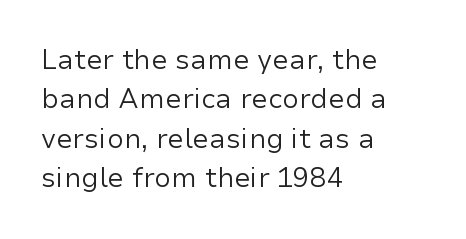
{"italic": "no", "bold": "no", "underline": "no", "align": "left", "line_spacing": "normal", "line_spacing_ratio": 1.46, "letter_spacing": "normal", "letter_spacing_em": 0.0, "glyph_px": 27}
